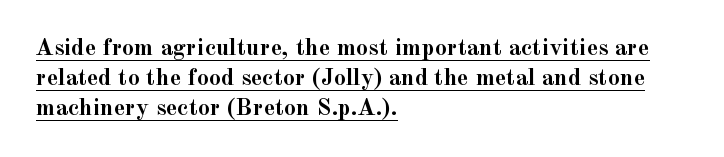
The image shows 24 px bold type, upright; set left-aligned, normal line spacing (1.25x), normal letter spacing, underlined.
